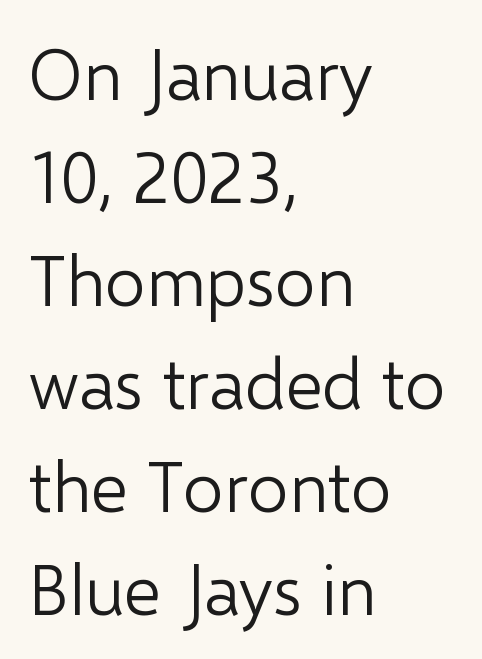
{"serif": "no", "italic": "no", "bold": "no", "weight": "light", "width": "normal", "stroke_contrast": "low", "x_height": "medium", "monospaced": "no", "underline": "no", "align": "left", "line_spacing": "normal", "line_spacing_ratio": 1.45, "letter_spacing": "normal", "letter_spacing_em": 0.0, "glyph_px": 71}
